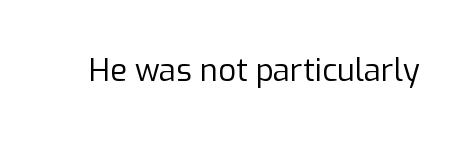
{"serif": "no", "italic": "no", "bold": "no", "weight": "regular", "width": "normal", "stroke_contrast": "low", "x_height": "medium", "monospaced": "no", "underline": "no", "letter_spacing": "normal", "letter_spacing_em": 0.0, "glyph_px": 31}
